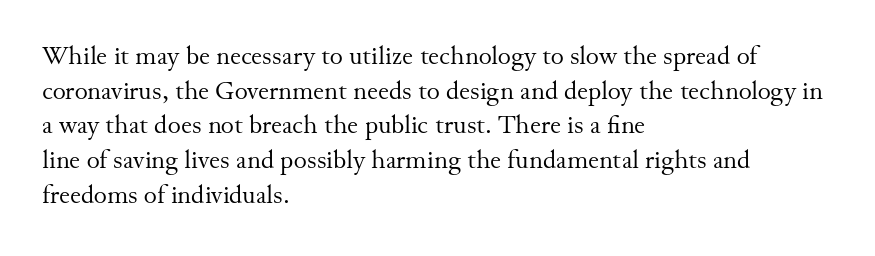
Q: Is the text bold? A: No.
Q: Is the text italic (slanted)? A: No, it is upright.
Q: Is the text underlined? A: No.
Q: How is the paragraph aligned? A: Left-aligned.
Q: Is the spacing between letters normal or unusually wide? A: Normal.
Q: Is the spacing between lines tight, normal or loose? A: Normal.
